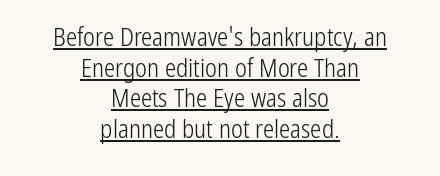
Every row of glyphs is offset so its center matches the block's center. Default kerning and tracking; the words read as compact shapes. The face looks like a standard text weight, possibly lighter. The font's upright variant was chosen for this text.
